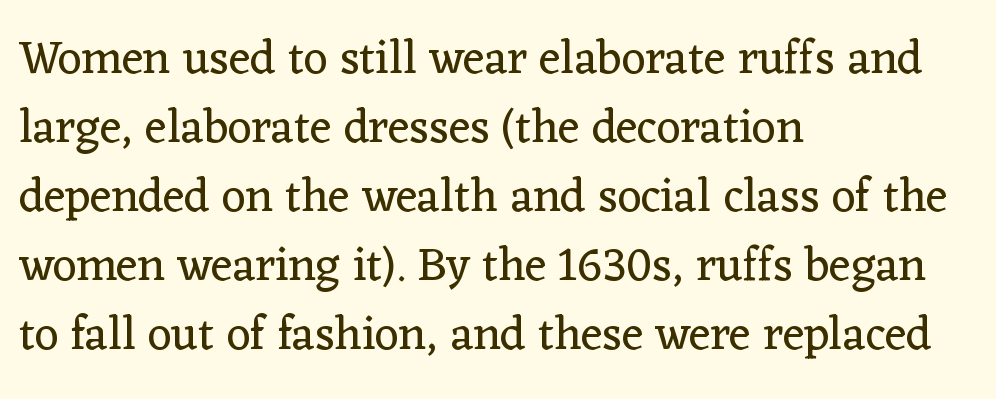
{"serif": "yes", "italic": "no", "bold": "no", "weight": "regular", "width": "normal", "stroke_contrast": "low", "x_height": "medium", "monospaced": "no", "underline": "no", "align": "left", "line_spacing": "normal", "line_spacing_ratio": 1.47, "letter_spacing": "normal", "letter_spacing_em": 0.0, "glyph_px": 47}
